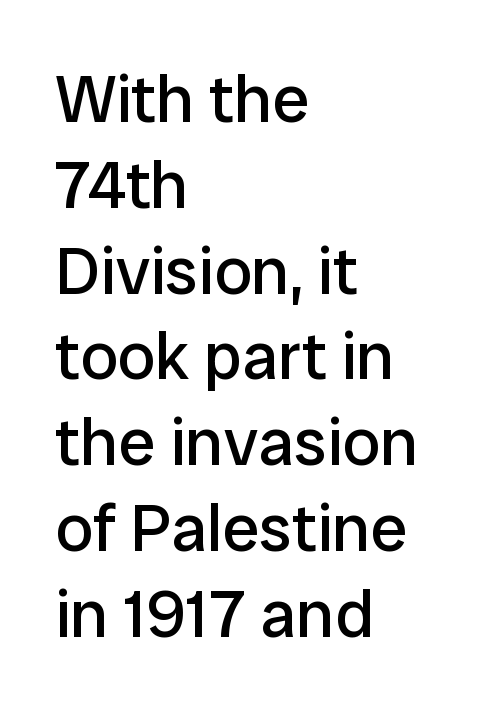
Q: Is the text bold? A: No.
Q: Is the text italic (slanted)? A: No, it is upright.
Q: Is the typeface a serif or a sans-serif typeface? A: Sans-serif.
Q: Is the text underlined? A: No.
Q: How is the paragraph aligned? A: Left-aligned.
Q: Is the spacing between letters normal or unusually wide? A: Normal.
Q: Is the spacing between lines tight, normal or loose? A: Normal.
Q: Width (condensed, normal, or wide)? A: Normal.
Q: Stroke contrast? A: Low.
Q: x-height? A: Medium.
Q: Monospaced? A: No.
